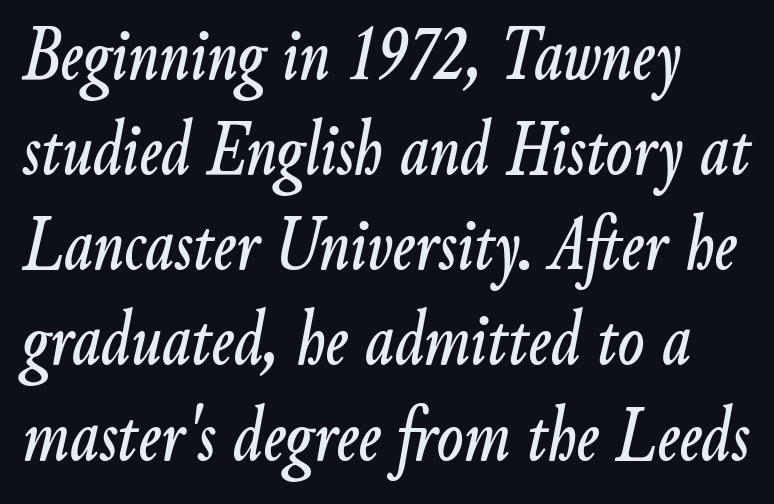
Decoration check: the copy has no underline. Tall strokes in this sample are angled rather than plumb. Varying glyph widths throughout — classic text-font behaviour. The line texture is even and compact thanks to regular tracking.
